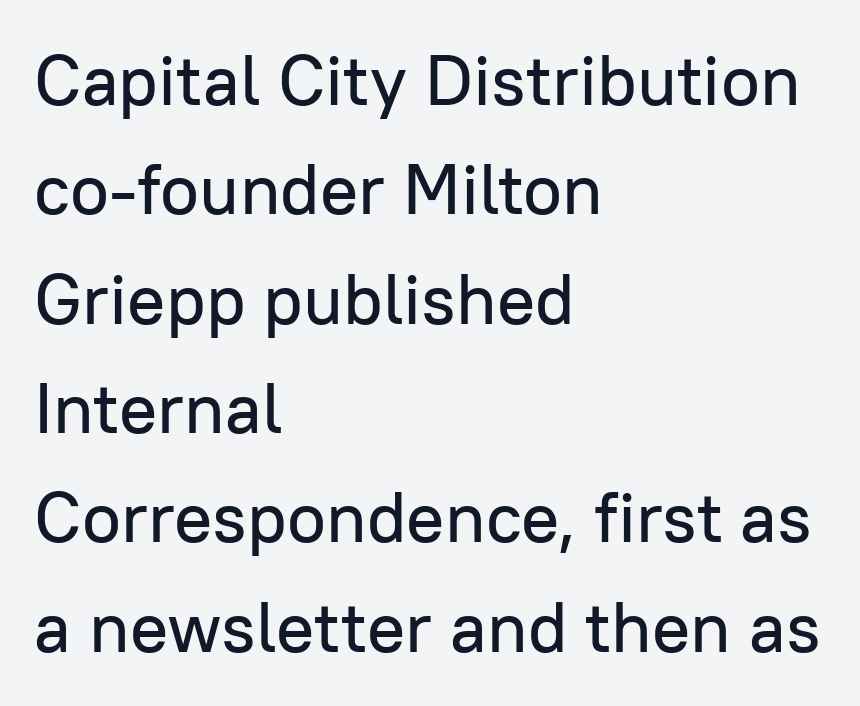
The image shows 71 px sans-serif type, upright; set left-aligned, normal line spacing (1.54x), normal letter spacing, not underlined; low stroke contrast and a medium x-height.
